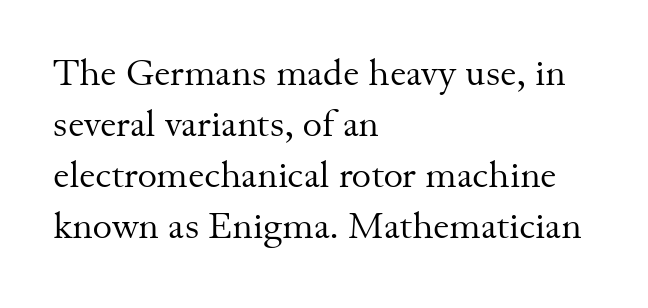
The image shows 37 px regular-weight serif type, upright; set left-aligned, normal line spacing (1.38x), normal letter spacing, not underlined; medium stroke contrast and a small x-height.
